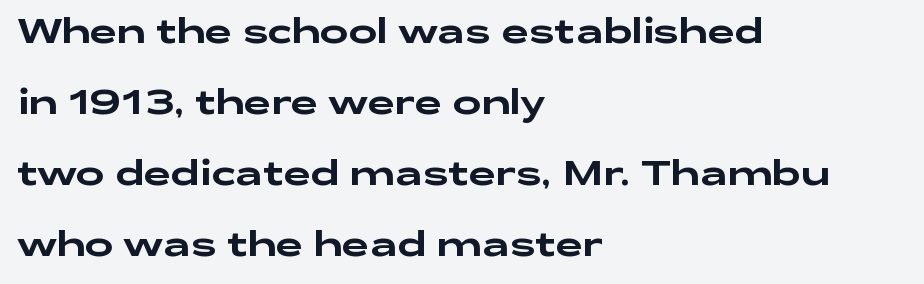
Q: Is the text italic (slanted)? A: No, it is upright.
Q: Is the typeface a serif or a sans-serif typeface? A: Sans-serif.
Q: Is the text underlined? A: No.
Q: How is the paragraph aligned? A: Left-aligned.
Q: Is the spacing between letters normal or unusually wide? A: Normal.
Q: Is the spacing between lines tight, normal or loose? A: Loose.
Q: Width (condensed, normal, or wide)? A: Wide.
Q: Stroke contrast? A: Low.
Q: x-height? A: Medium.
Q: Monospaced? A: No.
